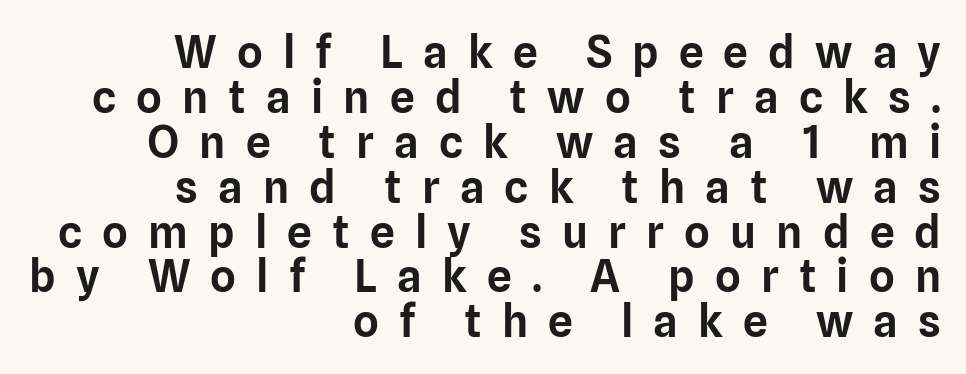
Does the copy run flush right? Yes — the right margin is perfectly even. The type family on display is of the sans-serif kind. Do the letters lean? They stand straight. Each letter keeps its own natural width here, so spacing adapts to shape. Descenders are the only things crossing below the line.
